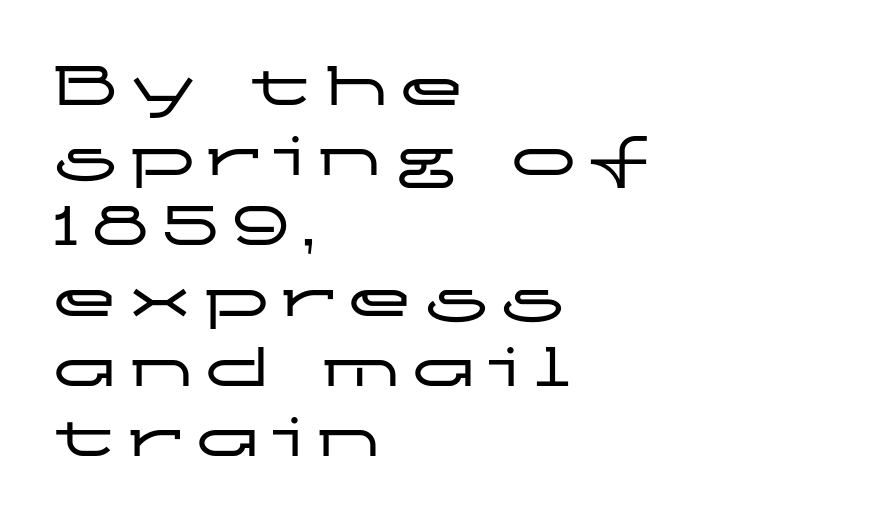
Q: Is the text italic (slanted)? A: No, it is upright.
Q: Is the typeface a serif or a sans-serif typeface? A: Sans-serif.
Q: Is the text underlined? A: No.
Q: How is the paragraph aligned? A: Left-aligned.
Q: Is the spacing between lines tight, normal or loose? A: Tight.
Q: Width (condensed, normal, or wide)? A: Wide.
Q: Stroke contrast? A: Low.
Q: x-height? A: Medium.
Q: Monospaced? A: No.
